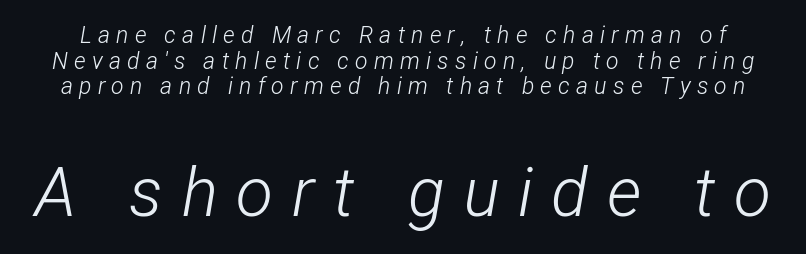
{"italic": "yes", "lean": "right", "slant_degrees": 12, "bold": "no", "weight": "light", "width": "condensed", "stroke_contrast": "low", "x_height": "medium", "monospaced": "no", "underline": "no", "line_spacing": "tight", "line_spacing_ratio": 1.11, "letter_spacing": "wide", "letter_spacing_em": 0.27, "larger_block": "second", "size_ratio": 2.96, "glyph_px": 68}
